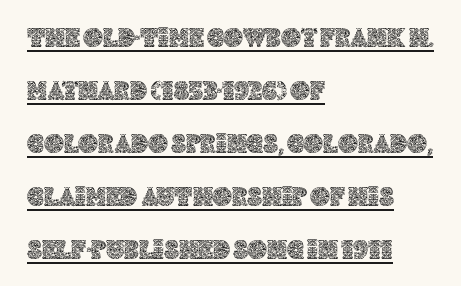
Q: Is the text italic (slanted)? A: No, it is upright.
Q: Is the text underlined? A: Yes.
Q: How is the paragraph aligned? A: Left-aligned.
Q: Is the spacing between letters normal or unusually wide? A: Normal.
Q: Is the spacing between lines tight, normal or loose? A: Loose.
